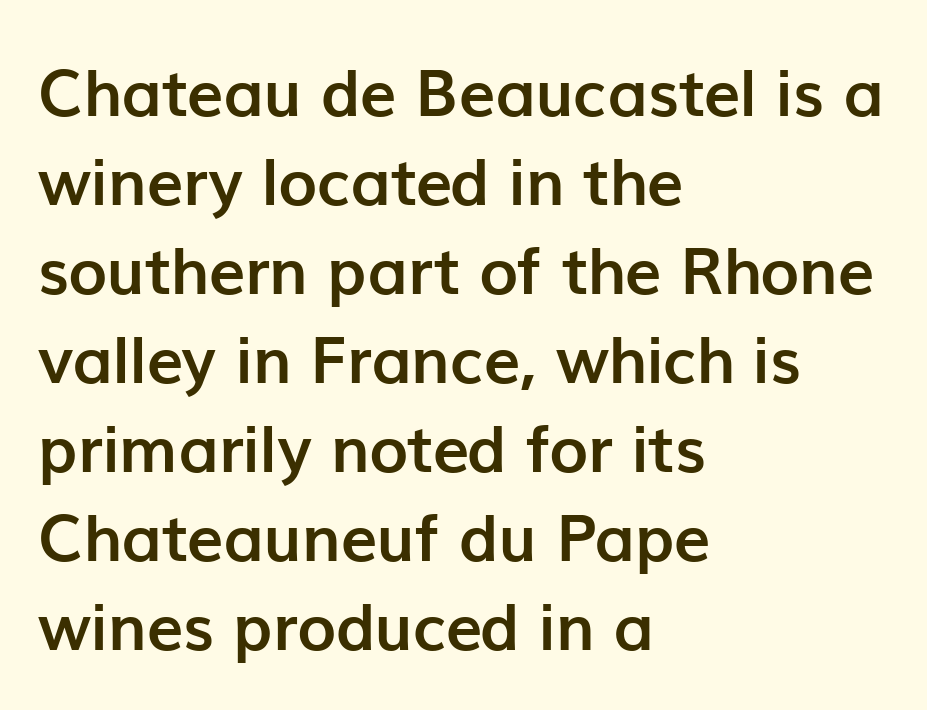
Each line starts at the same left margin while the right side varies. Stroke thickness is high; the sample reads as a true bold. This sample uses an upright cut, with every glyph sitting square on the baseline. The letters advance in unequal steps, a hallmark of proportional type. The face used here is rendered with its standard letterfit.
